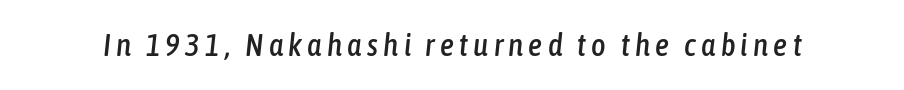
Q: Is the text italic (slanted)? A: Yes, it leans right by about 6 degrees.
Q: Is the text underlined? A: No.
Q: Width (condensed, normal, or wide)? A: Condensed.
Q: Stroke contrast? A: Low.
Q: x-height? A: Medium.
Q: Monospaced? A: No.
